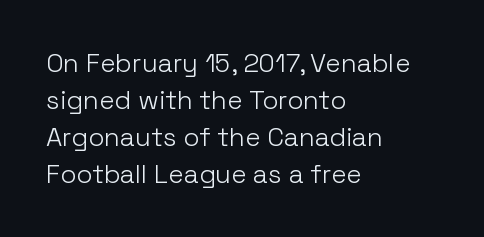
Rule under the text: the space is simply empty. The tracking reads as untouched default to a designer's eye. Compared with a typical body face, this is equally light or lighter still. A student would call this left alignment; a typographer would say flush left, rag right. The rows are spaced the way most documents space them.
